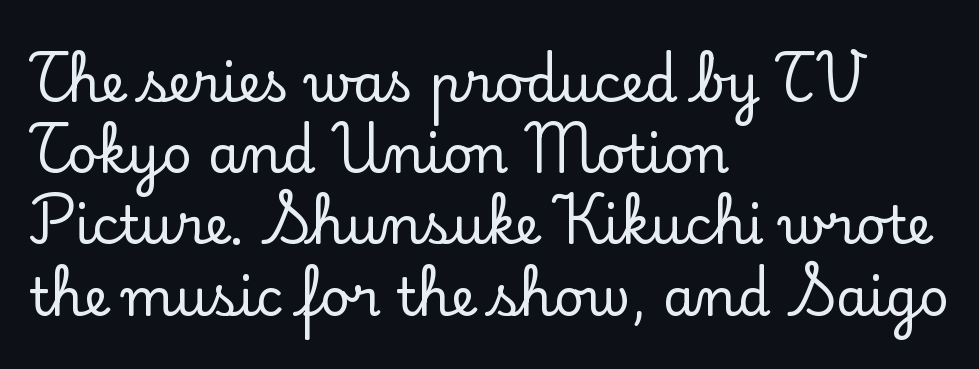
The image shows 52 px serif type, upright; set left-aligned, normal line spacing (1.37x), normal letter spacing, not underlined; low stroke contrast and a small x-height.
